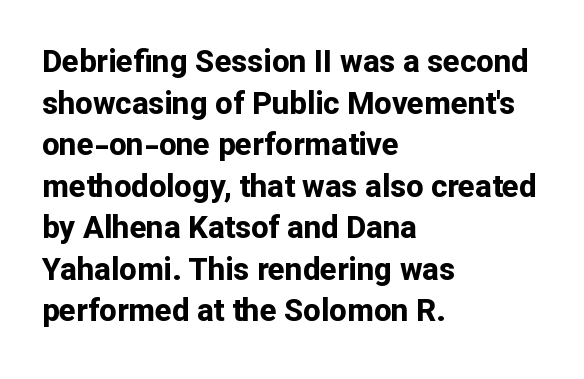
Q: Is the text bold? A: Yes.
Q: Is the text italic (slanted)? A: No, it is upright.
Q: Is the typeface a serif or a sans-serif typeface? A: Sans-serif.
Q: Is the text underlined? A: No.
Q: How is the paragraph aligned? A: Left-aligned.
Q: Is the spacing between letters normal or unusually wide? A: Normal.
Q: Is the spacing between lines tight, normal or loose? A: Normal.
Q: Width (condensed, normal, or wide)? A: Normal.
Q: Stroke contrast? A: Low.
Q: x-height? A: Medium.
Q: Monospaced? A: No.
